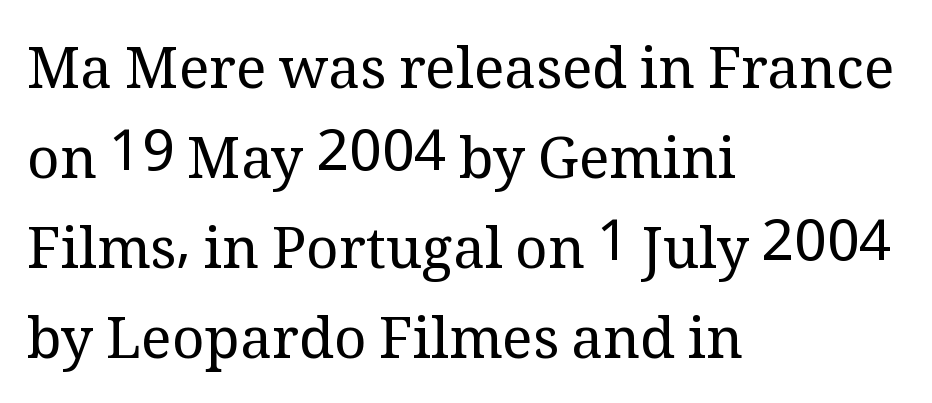
The image shows 57 px regular-weight serif type, upright; set left-aligned, normal line spacing (1.58x), normal letter spacing, not underlined; medium stroke contrast and a medium x-height.
